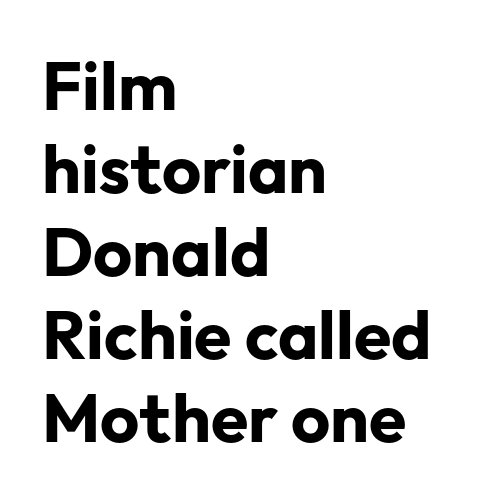
The image shows 68 px bold sans-serif type, upright; set left-aligned, line spacing 1.22x, normal letter spacing, not underlined; low stroke contrast and a medium x-height.
